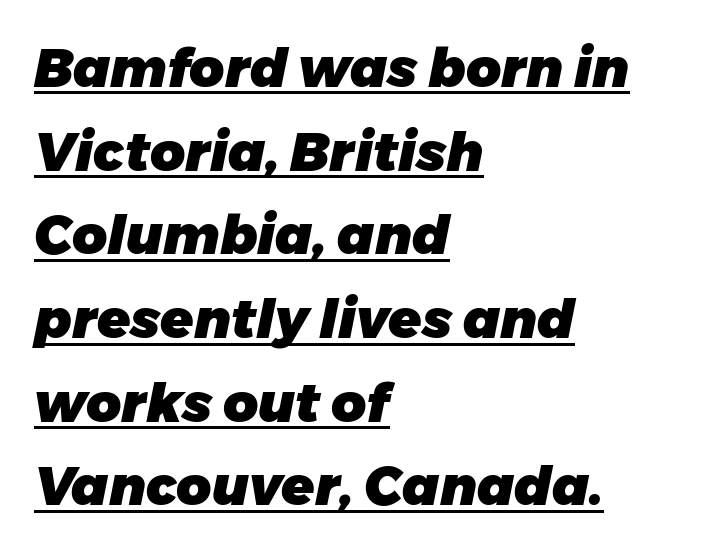
{"italic": "yes", "lean": "right", "slant_degrees": 11, "bold": "yes", "weight": "heavy", "width": "normal", "stroke_contrast": "low", "x_height": "medium", "monospaced": "no", "underline": "yes", "align": "left", "line_spacing": "normal", "line_spacing_ratio": 1.55, "letter_spacing": "normal", "letter_spacing_em": 0.0, "glyph_px": 54}
